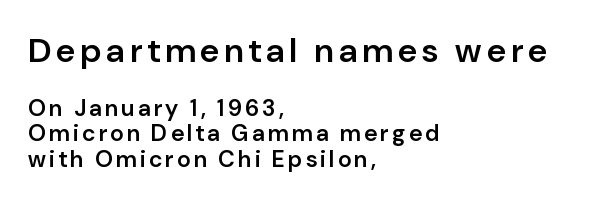
The image shows 34 px semibold sans-serif type, upright; set left-aligned, tight line spacing (1.11x), not underlined; the first (top) block is 1.48x larger; low stroke contrast and a medium x-height.
